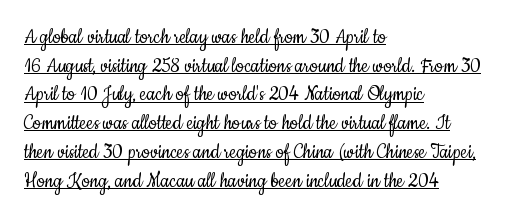
Q: Is the text bold? A: No.
Q: Is the text italic (slanted)? A: Yes.
Q: Is the text underlined? A: Yes.
Q: How is the paragraph aligned? A: Left-aligned.
Q: Is the spacing between letters normal or unusually wide? A: Normal.
Q: Is the spacing between lines tight, normal or loose? A: Normal.
